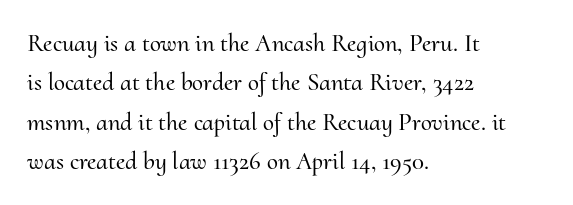
The image shows 25 px text type, upright; set left-aligned, normal line spacing (1.58x), normal letter spacing, not underlined.
